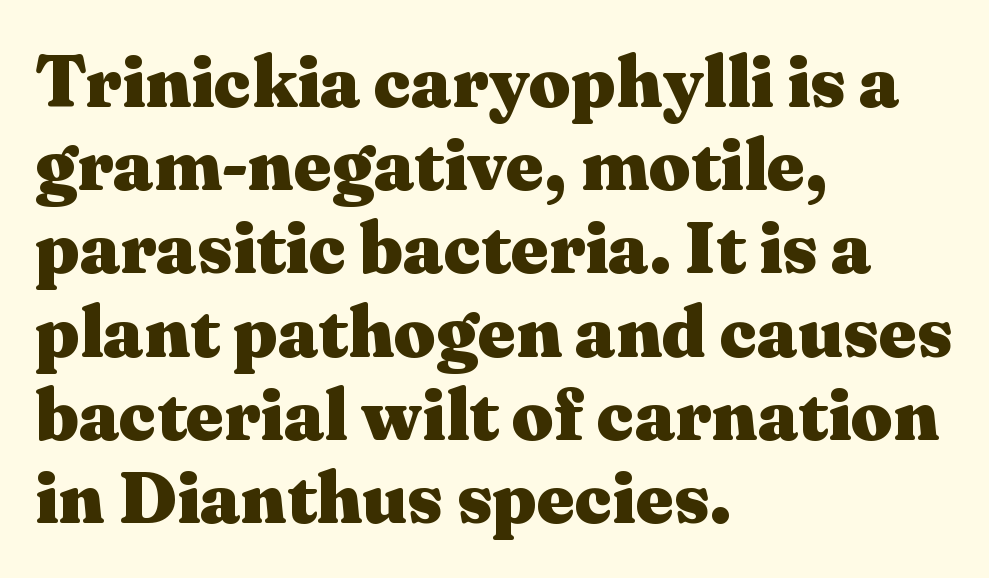
{"serif": "yes", "italic": "no", "bold": "yes", "weight": "heavy", "width": "wide", "stroke_contrast": "medium", "x_height": "medium", "monospaced": "no", "underline": "no", "align": "left", "line_spacing": "tight", "line_spacing_ratio": 1.14, "letter_spacing": "normal", "letter_spacing_em": 0.0, "glyph_px": 73}
